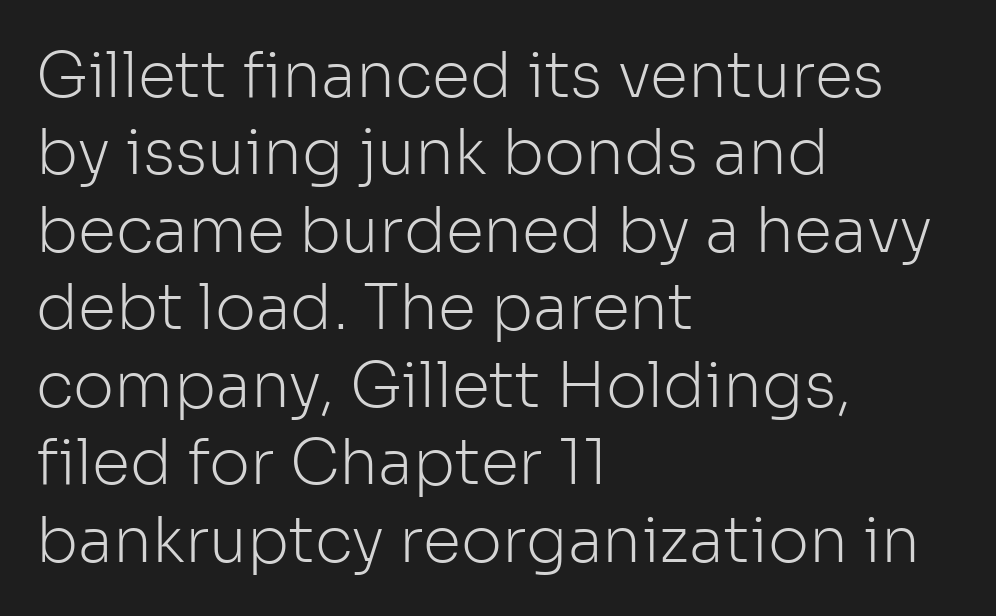
The zone under the glyphs is completely vacant. If you drew a ruler down the left edge, every line would touch it. Are there feet on the stems? There aren't — it's a sans. Compared with typical body copy, the letter spacing here is the same. These lines sit exactly where default settings would place them. The letters stand straight up with perfectly vertical stems.
